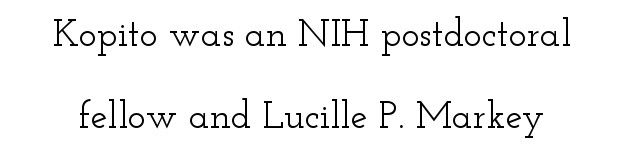
Q: Is the text italic (slanted)? A: No, it is upright.
Q: Is the typeface a serif or a sans-serif typeface? A: Serif.
Q: Is the text underlined? A: No.
Q: Is the spacing between letters normal or unusually wide? A: Normal.
Q: Is the spacing between lines tight, normal or loose? A: Loose.
Q: Width (condensed, normal, or wide)? A: Wide.
Q: Stroke contrast? A: Low.
Q: x-height? A: Small.
Q: Monospaced? A: No.
